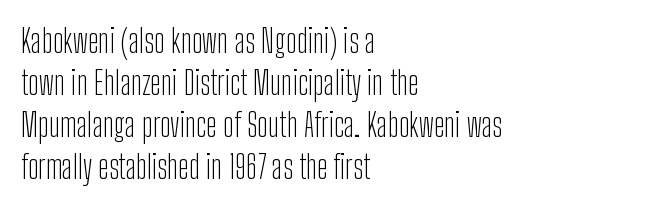
Q: Is the text bold? A: No.
Q: Is the text italic (slanted)? A: No, it is upright.
Q: Is the typeface a serif or a sans-serif typeface? A: Sans-serif.
Q: Is the text underlined? A: No.
Q: How is the paragraph aligned? A: Left-aligned.
Q: Is the spacing between letters normal or unusually wide? A: Normal.
Q: Is the spacing between lines tight, normal or loose? A: Normal.
Q: Width (condensed, normal, or wide)? A: Condensed.
Q: Stroke contrast? A: Low.
Q: x-height? A: Medium.
Q: Monospaced? A: No.
